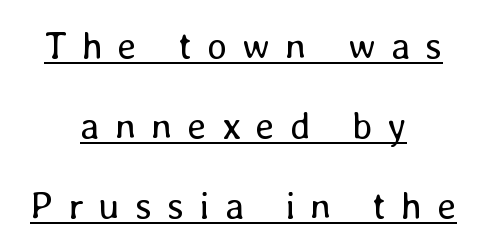
{"italic": "no", "bold": "no", "weight": "regular", "width": "normal", "stroke_contrast": "low", "x_height": "medium", "monospaced": "no", "underline": "yes", "align": "center", "line_spacing": "loose", "line_spacing_ratio": 2.1, "letter_spacing": "wide", "letter_spacing_em": 0.4, "glyph_px": 38}
